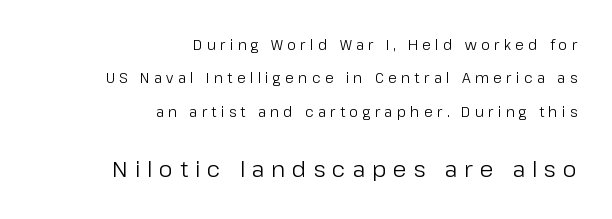
{"italic": "no", "bold": "no", "underline": "no", "align": "right", "line_spacing": "loose", "line_spacing_ratio": 2.39, "letter_spacing": "wide", "letter_spacing_em": 0.31, "larger_block": "second", "size_ratio": 1.57, "glyph_px": 22}
